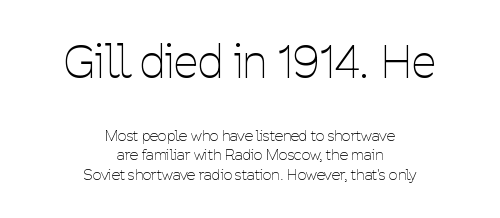
Compared with typical body copy, the letter spacing here is the same. Is this a fixed-width face? No — the glyphs have proportional, varying widths. Plain, unruled lines of type. A typesetter would call this leading conventional body-copy spacing. No heavy texture on the line: the type isn't bold.
